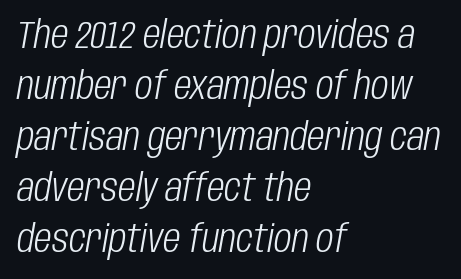
The image shows 38 px light, condensed type, italic (leaning right); set left-aligned, normal line spacing (1.34x), normal letter spacing, not underlined; low stroke contrast and a large x-height.
